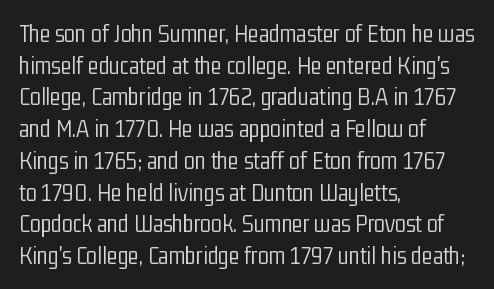
Q: Is the text bold? A: No.
Q: Is the text italic (slanted)? A: No, it is upright.
Q: Is the text underlined? A: No.
Q: How is the paragraph aligned? A: Left-aligned.
Q: Is the spacing between letters normal or unusually wide? A: Normal.
Q: Is the spacing between lines tight, normal or loose? A: Normal.
